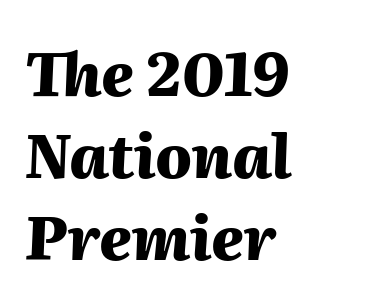
The passage shown is not underscored anywhere. Here the glyphs are tracked normally, forming tight word shapes. The passage shown is typed in a proportional face where columns would drift. The passage shown stacks its lines at a standard gap. If you drew a ruler down the left edge, every line would touch it. The typesetting leans heavy: a genuine bold.
